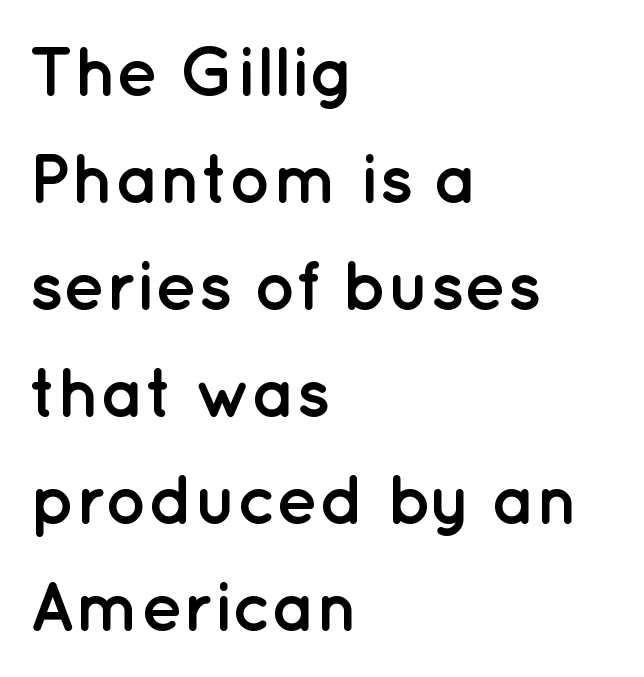
Any mark beneath the type? The region is blank. The type sits square on the baseline with zero lean. Chunky letters — that's bold for sure. Tracking here is standard; glyphs follow each other at the usual distance. Are there feet on the stems? There aren't — it's a sans. The compositor pushed each line to the left boundary.
